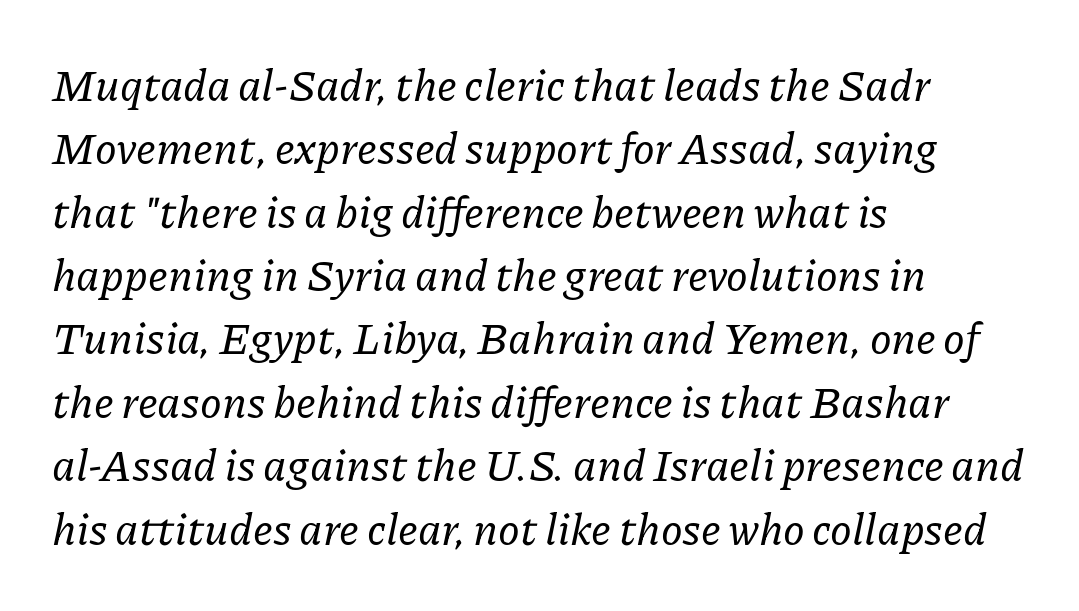
The image shows 44 px serif type, italic (leaning right); set left-aligned, normal line spacing (1.44x), normal letter spacing, not underlined; low stroke contrast and a medium x-height.
